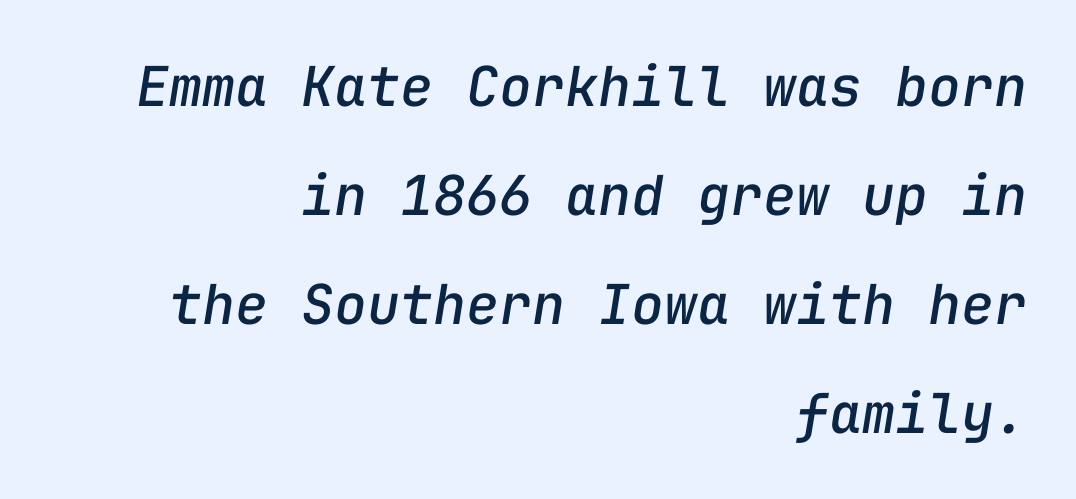
Italic? Definitely — the glyphs are oblique. In terms of leading, this rendering errs on the spacious side. Honestly, the letter spacing is just normal — you wouldn't notice it. Glance below the letters and you will spot only blank space.
